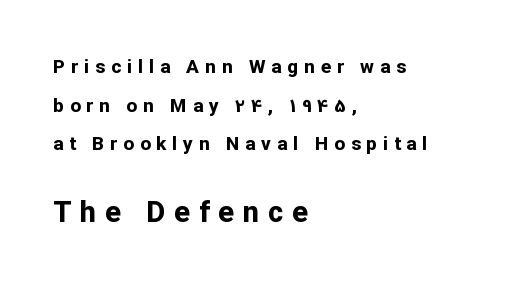
{"serif": "no", "italic": "no", "bold": "yes", "weight": "bold", "width": "normal", "stroke_contrast": "low", "x_height": "medium", "monospaced": "no", "underline": "no", "align": "left", "line_spacing": "loose", "line_spacing_ratio": 2.03, "letter_spacing": "wide", "letter_spacing_em": 0.31, "larger_block": "second", "size_ratio": 1.53, "glyph_px": 29}
